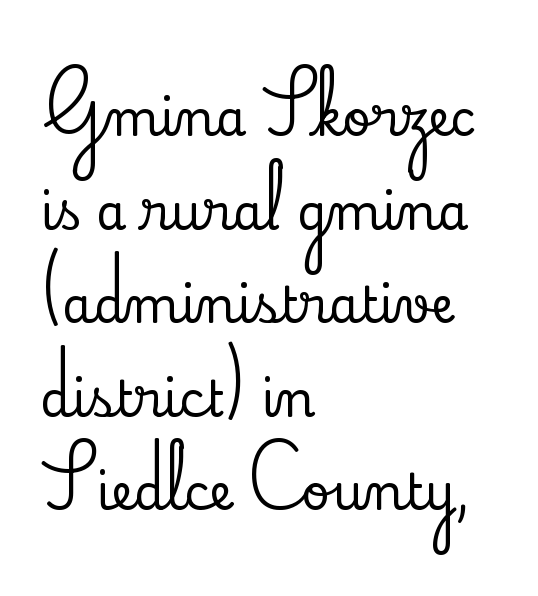
Q: Is the text italic (slanted)? A: No, it is upright.
Q: Is the typeface a serif or a sans-serif typeface? A: Serif.
Q: Is the text underlined? A: No.
Q: How is the paragraph aligned? A: Left-aligned.
Q: Is the spacing between letters normal or unusually wide? A: Normal.
Q: Is the spacing between lines tight, normal or loose? A: Loose.
Q: Width (condensed, normal, or wide)? A: Normal.
Q: Stroke contrast? A: Low.
Q: x-height? A: Small.
Q: Monospaced? A: No.
